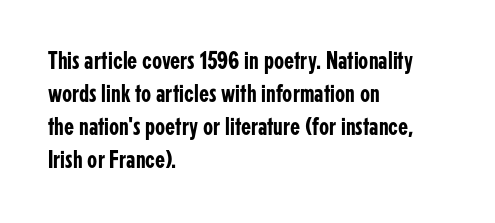
{"italic": "no", "underline": "no", "align": "left", "line_spacing": "normal", "line_spacing_ratio": 1.27, "letter_spacing": "normal", "letter_spacing_em": 0.0, "glyph_px": 26}
